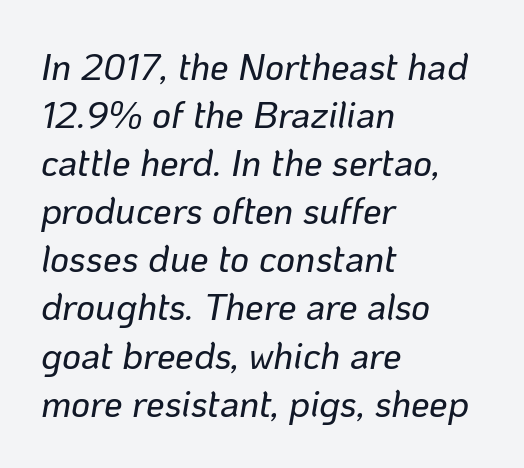
{"italic": "yes", "lean": "right", "slant_degrees": 10, "width": "normal", "stroke_contrast": "low", "x_height": "medium", "monospaced": "no", "underline": "no", "align": "left", "line_spacing": "normal", "line_spacing_ratio": 1.3, "letter_spacing": "normal", "letter_spacing_em": 0.0, "glyph_px": 37}
